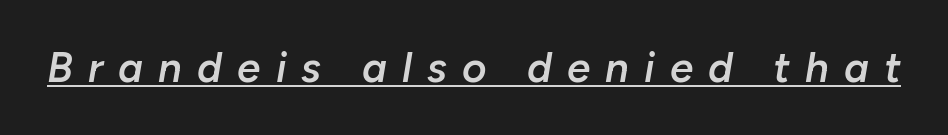
The image shows 42 px semibold type, italic (leaning right); set unusually wide letter spacing (+0.36 em), underlined; low stroke contrast and a medium x-height.
